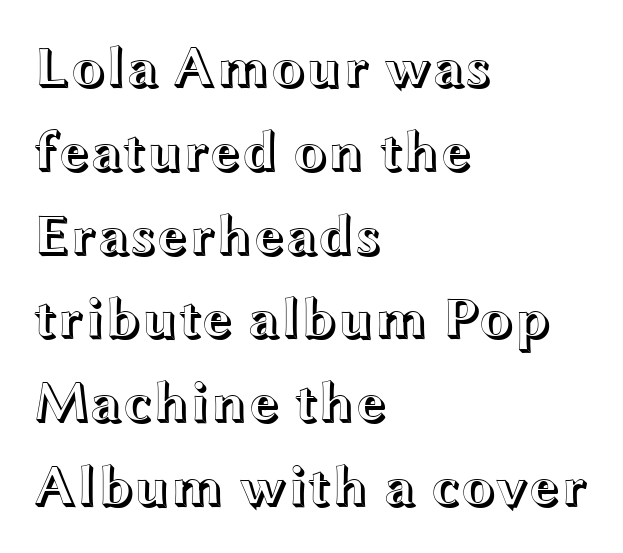
Ordinary non-slanted type is in use. Compared with a centered layout, this one pins lines to the left instead. Has an underline been added? It has not. Vertically, the passage feels balanced, rows spaced as you'd expect. The passage shown is typed in a proportional face where columns would drift.
